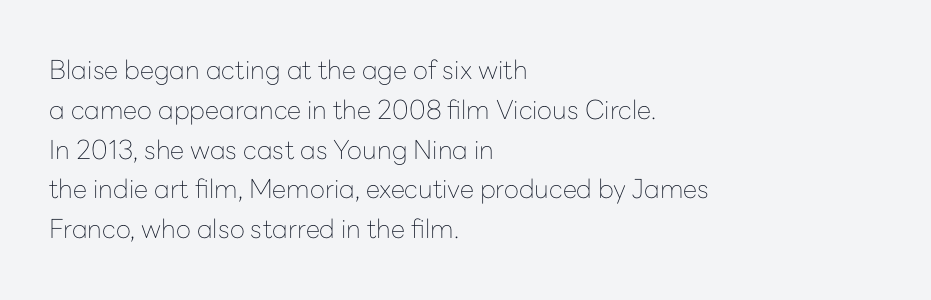
The image shows 26 px text type, upright; set left-aligned, normal line spacing (1.53x), normal letter spacing, not underlined.
